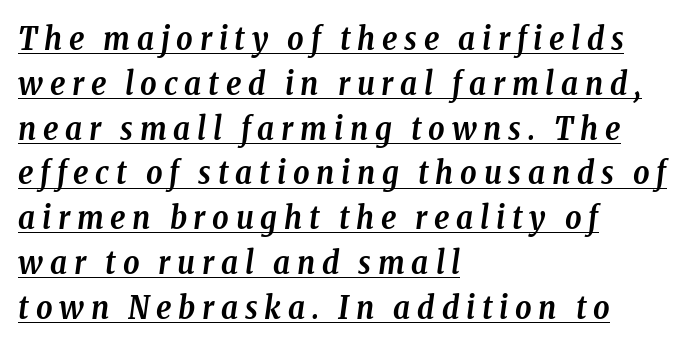
The image shows 32 px semibold, condensed serif type, italic (leaning right); set left-aligned, normal line spacing (1.4x), unusually wide letter spacing (+0.21 em), underlined; low stroke contrast and a medium x-height.
